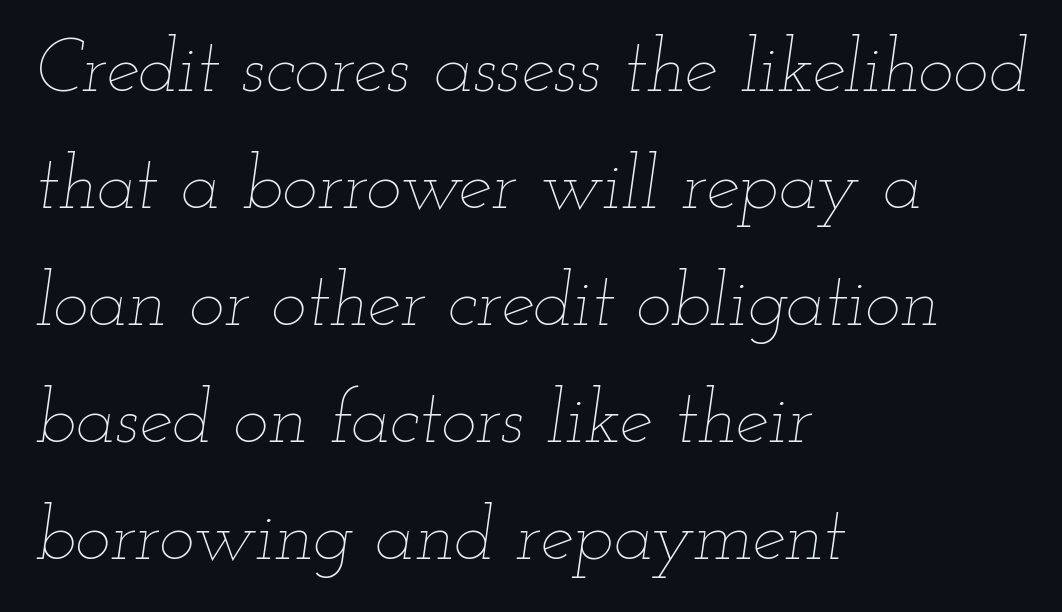
The image shows 75 px thin, wide type, italic (leaning right); set left-aligned, normal line spacing (1.56x), normal letter spacing, not underlined; low stroke contrast and a small x-height.
